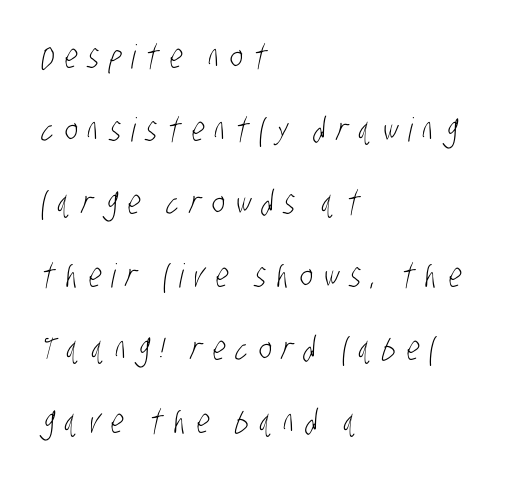
Q: Is the text bold? A: No.
Q: Is the typeface a serif or a sans-serif typeface? A: Sans-serif.
Q: Is the text underlined? A: No.
Q: How is the paragraph aligned? A: Left-aligned.
Q: Is the spacing between letters normal or unusually wide? A: Unusually wide.
Q: Is the spacing between lines tight, normal or loose? A: Loose.
Q: Width (condensed, normal, or wide)? A: Condensed.
Q: Stroke contrast? A: Low.
Q: x-height? A: Large.
Q: Monospaced? A: No.
